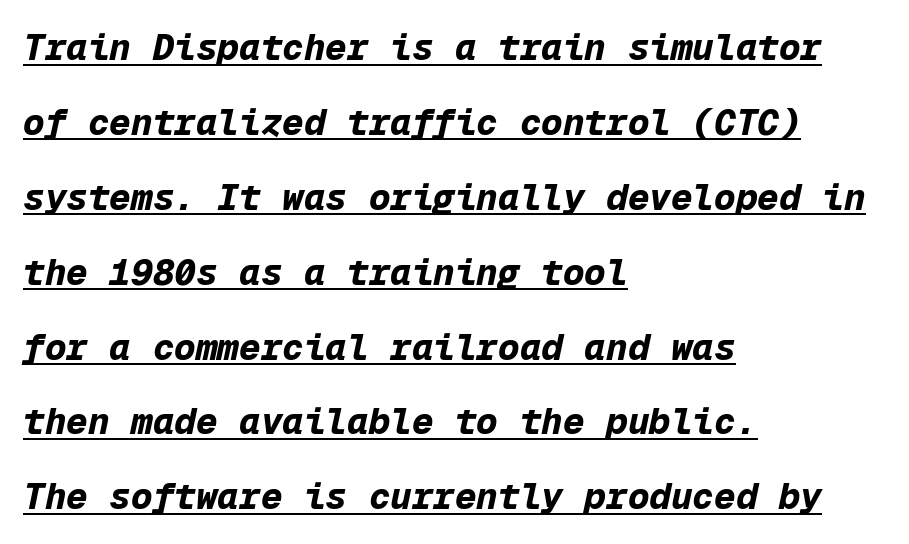
The lines are spread far apart with generous leading. Is the type slanted? Yes — the strokes lean at a clear angle. Every character here occupies the same horizontal width, giving the sample a typewriter-like rhythm. The paragraph shown leans on its left margin. Compared with an ordinary text face, these strokes are far heavier — a full bold.
